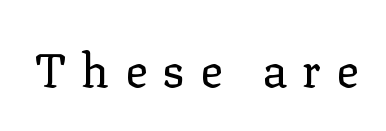
The image shows 47 px regular-weight serif type, upright; set unusually wide letter spacing (+0.32 em), not underlined; low stroke contrast and a medium x-height.
